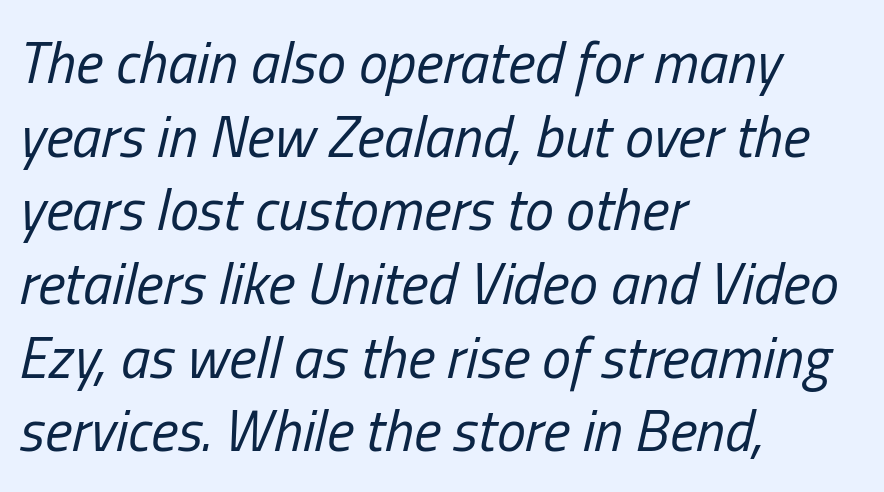
The image shows 58 px regular-weight, condensed type, italic (leaning right); set left-aligned, normal line spacing (1.27x), normal letter spacing, not underlined; low stroke contrast and a medium x-height.
